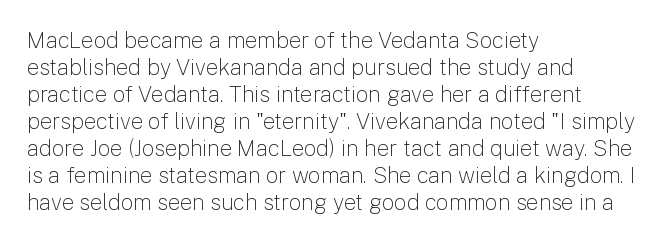
Q: Is the text bold? A: No.
Q: Is the text italic (slanted)? A: No, it is upright.
Q: Is the text underlined? A: No.
Q: How is the paragraph aligned? A: Left-aligned.
Q: Is the spacing between letters normal or unusually wide? A: Normal.
